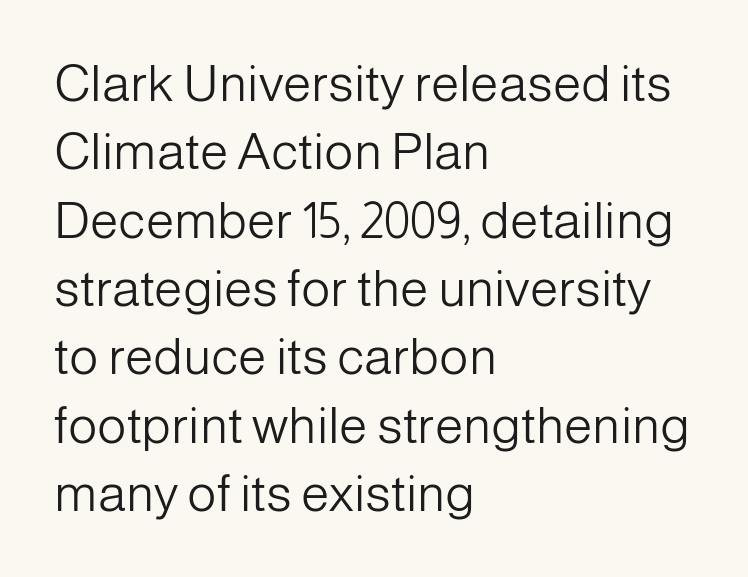
Q: Is the text bold? A: No.
Q: Is the text italic (slanted)? A: No, it is upright.
Q: Is the typeface a serif or a sans-serif typeface? A: Sans-serif.
Q: Is the text underlined? A: No.
Q: How is the paragraph aligned? A: Left-aligned.
Q: Is the spacing between letters normal or unusually wide? A: Normal.
Q: Is the spacing between lines tight, normal or loose? A: Normal.
Q: Width (condensed, normal, or wide)? A: Normal.
Q: Stroke contrast? A: Low.
Q: x-height? A: Medium.
Q: Monospaced? A: No.
